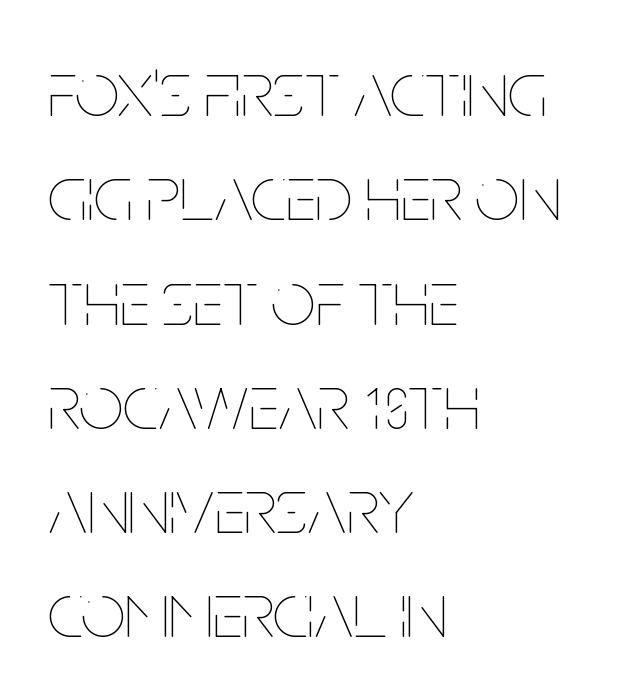
The image shows 79 px thin, condensed type, upright; set left-aligned, normal line spacing (1.32x), normal letter spacing, not underlined; low stroke contrast and a large x-height.
